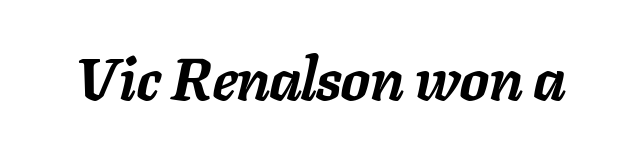
Q: Is the text bold? A: Yes.
Q: Is the text italic (slanted)? A: Yes, it leans right by about 11 degrees.
Q: Is the text underlined? A: No.
Q: Is the spacing between letters normal or unusually wide? A: Normal.
Q: Width (condensed, normal, or wide)? A: Normal.
Q: Stroke contrast? A: Low.
Q: x-height? A: Medium.
Q: Monospaced? A: No.
